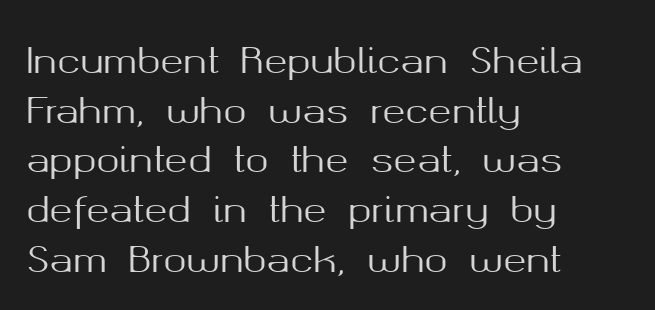
{"serif": "no", "italic": "no", "width": "normal", "stroke_contrast": "medium", "x_height": "medium", "monospaced": "no", "underline": "no", "align": "left", "line_spacing": "normal", "line_spacing_ratio": 1.42, "letter_spacing": "normal", "letter_spacing_em": 0.0, "glyph_px": 35}
